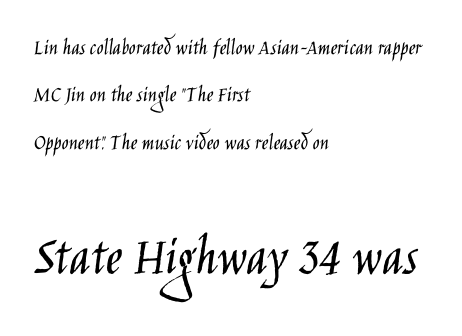
Q: Is the text bold? A: No.
Q: Is the text italic (slanted)? A: Yes.
Q: Is the typeface a serif or a sans-serif typeface? A: Sans-serif.
Q: Is the text underlined? A: No.
Q: How is the paragraph aligned? A: Left-aligned.
Q: Is the spacing between letters normal or unusually wide? A: Normal.
Q: Is the spacing between lines tight, normal or loose? A: Loose.
Q: Which block of text is set in a larger size, the first (top) or the second (bottom)? A: The second (bottom) one.
Q: Width (condensed, normal, or wide)? A: Condensed.
Q: Stroke contrast? A: Low.
Q: x-height? A: Large.
Q: Monospaced? A: No.
